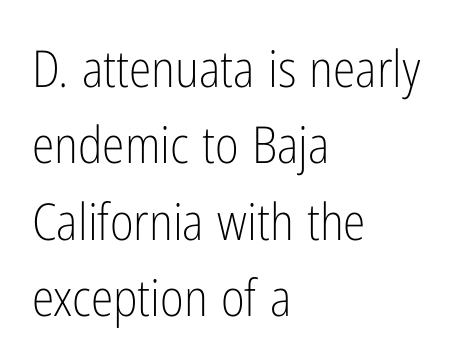
The image shows 51 px light, condensed sans-serif type, upright; set left-aligned, normal line spacing (1.5x), normal letter spacing, not underlined; low stroke contrast and a medium x-height.
